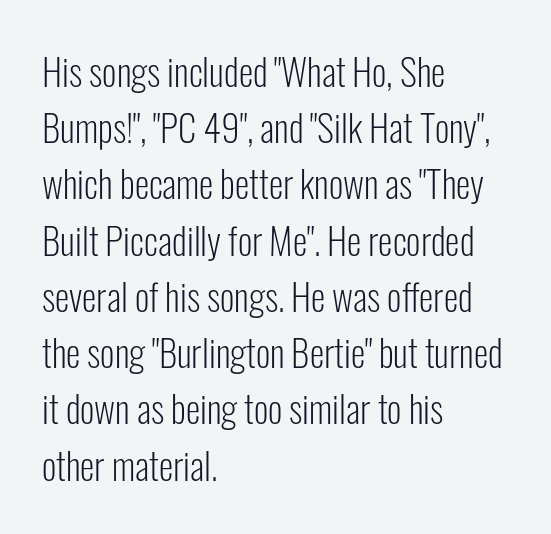
Q: Is the text bold? A: No.
Q: Is the text italic (slanted)? A: No, it is upright.
Q: Is the typeface a serif or a sans-serif typeface? A: Sans-serif.
Q: Is the text underlined? A: No.
Q: How is the paragraph aligned? A: Left-aligned.
Q: Is the spacing between letters normal or unusually wide? A: Normal.
Q: Is the spacing between lines tight, normal or loose? A: Normal.
Q: Width (condensed, normal, or wide)? A: Condensed.
Q: Stroke contrast? A: Low.
Q: x-height? A: Medium.
Q: Monospaced? A: No.
